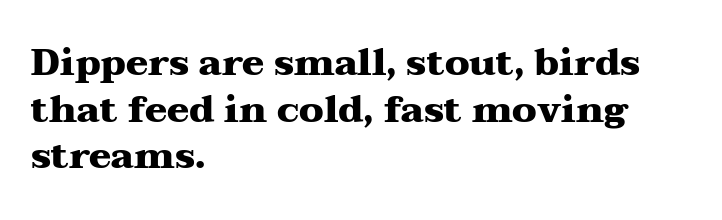
{"serif": "yes", "italic": "no", "bold": "yes", "weight": "heavy", "width": "wide", "stroke_contrast": "medium", "x_height": "medium", "monospaced": "no", "underline": "no", "align": "left", "line_spacing": "normal", "line_spacing_ratio": 1.26, "letter_spacing": "normal", "letter_spacing_em": 0.0, "glyph_px": 37}
